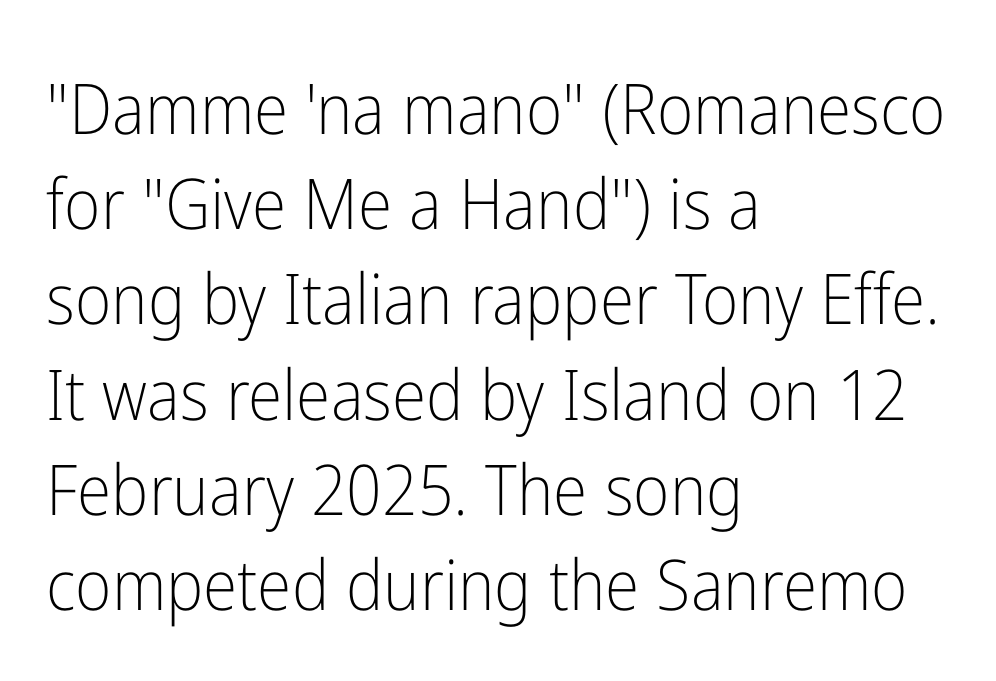
Is the type heavy? It reads as light-to-regular instead. Evenly set lines give the paragraph a standard silhouette. Anything drawn beneath the words? Only blank space. Honestly, the letter spacing is just normal — you wouldn't notice it. Tall strokes in this sample are plumb rather than angled.
